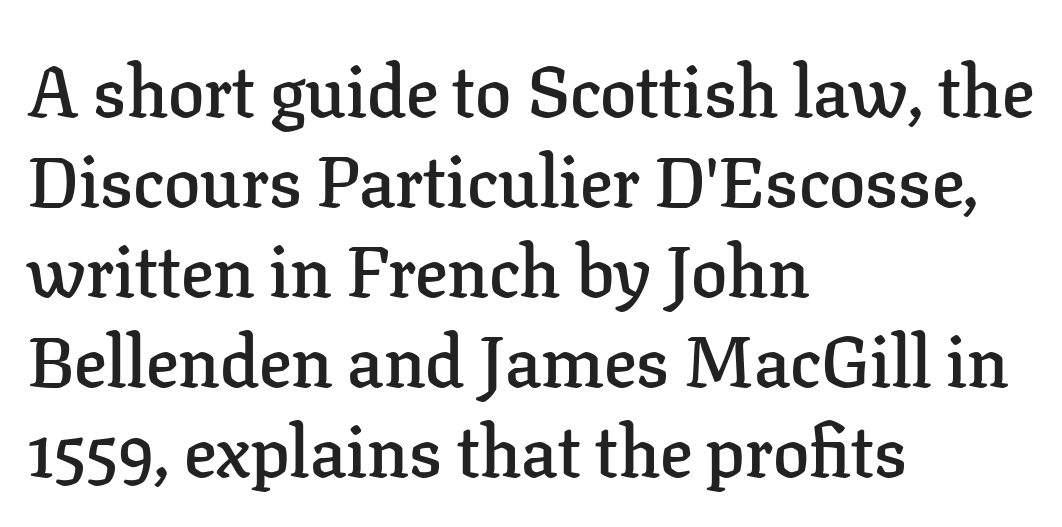
{"serif": "yes", "italic": "no", "bold": "semi", "weight": "semibold", "width": "normal", "stroke_contrast": "low", "x_height": "medium", "monospaced": "no", "underline": "no", "align": "left", "line_spacing": "normal", "line_spacing_ratio": 1.25, "letter_spacing": "normal", "letter_spacing_em": 0.0, "glyph_px": 72}
